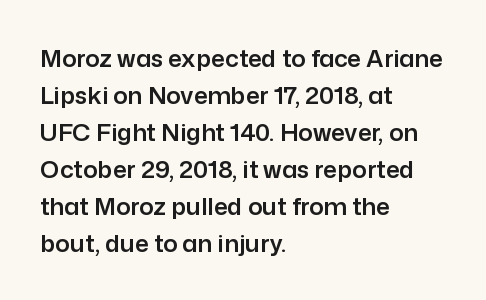
Q: Is the text italic (slanted)? A: No, it is upright.
Q: Is the text underlined? A: No.
Q: How is the paragraph aligned? A: Left-aligned.
Q: Is the spacing between letters normal or unusually wide? A: Normal.
Q: Is the spacing between lines tight, normal or loose? A: Normal.
